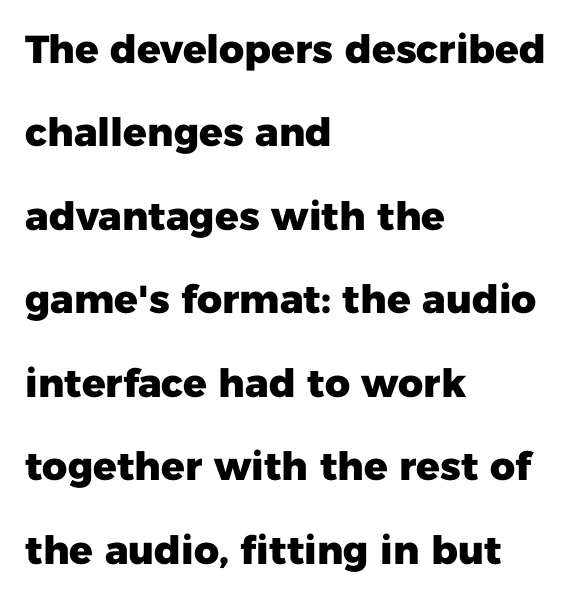
Each word holds together tightly as a unit, with standard inter-letter gaps. A classic flush-left, rag-right setting is used for this passage. This is the regular roman posture of the typeface. The lines are spread far apart with generous leading.
